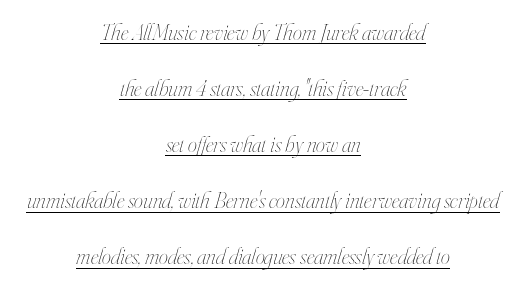
Q: Is the text bold? A: No.
Q: Is the text italic (slanted)? A: Yes, it leans right by about 16 degrees.
Q: Is the text underlined? A: Yes.
Q: How is the paragraph aligned? A: Centered.
Q: Is the spacing between letters normal or unusually wide? A: Normal.
Q: Is the spacing between lines tight, normal or loose? A: Loose.
